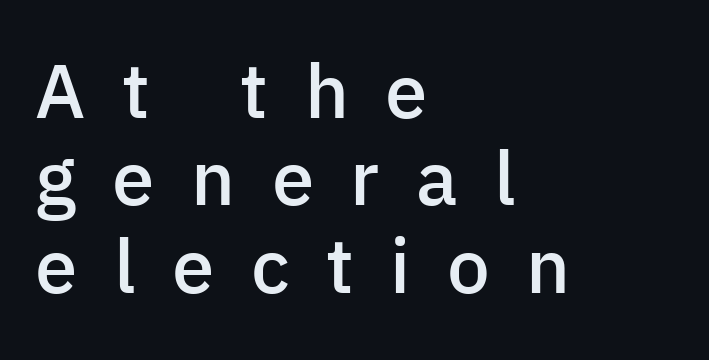
Q: Is the text bold? A: Semi-bold.
Q: Is the text italic (slanted)? A: No, it is upright.
Q: Is the typeface a serif or a sans-serif typeface? A: Sans-serif.
Q: Is the text underlined? A: No.
Q: How is the paragraph aligned? A: Left-aligned.
Q: Is the spacing between letters normal or unusually wide? A: Unusually wide.
Q: Is the spacing between lines tight, normal or loose? A: Tight.
Q: Width (condensed, normal, or wide)? A: Normal.
Q: Stroke contrast? A: Low.
Q: x-height? A: Medium.
Q: Monospaced? A: No.
